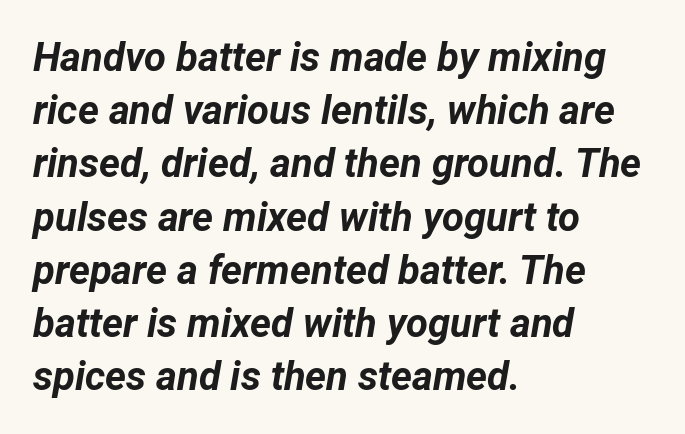
The image shows 40 px bold type, italic (leaning right); set left-aligned, normal line spacing (1.33x), normal letter spacing, not underlined; low stroke contrast and a medium x-height.
